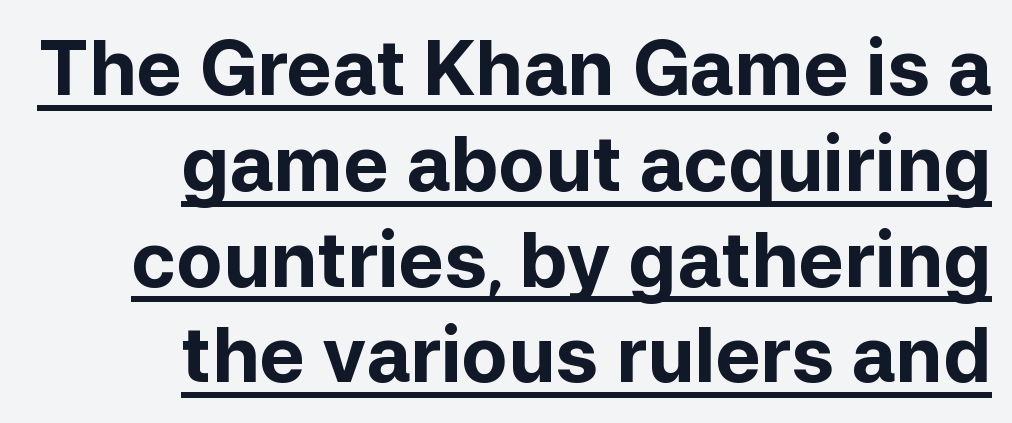
{"serif": "no", "italic": "no", "bold": "yes", "weight": "bold", "width": "normal", "stroke_contrast": "low", "x_height": "medium", "monospaced": "no", "underline": "yes", "align": "right", "line_spacing": "normal", "line_spacing_ratio": 1.26, "letter_spacing": "normal", "letter_spacing_em": 0.0, "glyph_px": 76}
